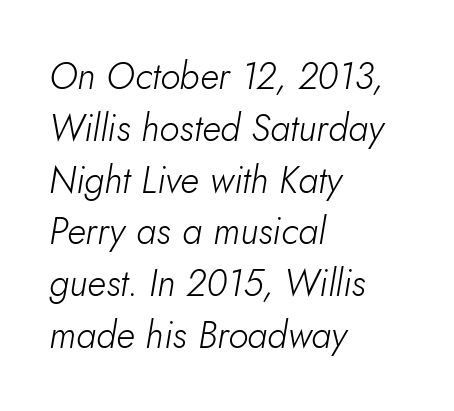
The image shows 37 px light type, italic (leaning right); set left-aligned, normal line spacing (1.4x), normal letter spacing, not underlined; low stroke contrast and a small x-height.
